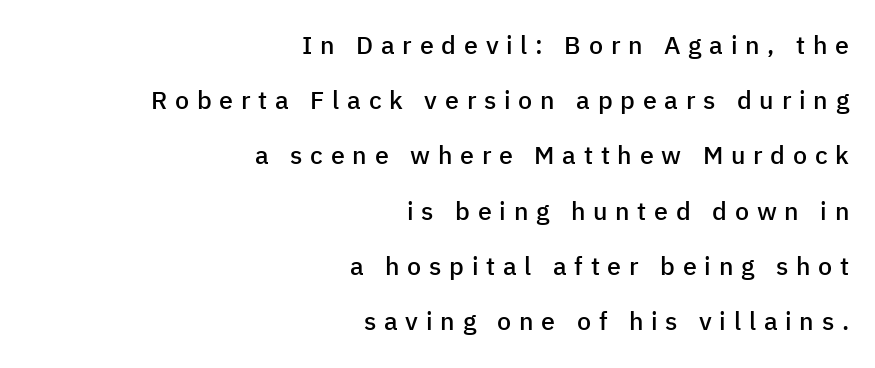
The foot of each line stays bare and open. The rendering anchors every line to the right-hand side. A semibold gives these letters moderate extra thickness, short of bold. Line spacing here is loose. The typography opts for an upright posture over an oblique one.
